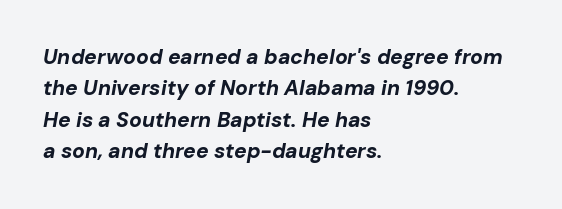
Q: Is the text bold? A: Yes.
Q: Is the text italic (slanted)? A: Yes, it leans right by about 10 degrees.
Q: Is the text underlined? A: No.
Q: How is the paragraph aligned? A: Left-aligned.
Q: Is the spacing between letters normal or unusually wide? A: Normal.
Q: Is the spacing between lines tight, normal or loose? A: Normal.
